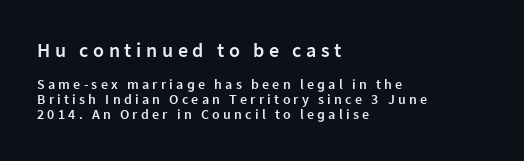
The image shows 20 px text type, upright; set left-aligned, tight line spacing (1.09x), unusually wide letter spacing (+0.23 em), not underlined; the first (top) block is 1.43x larger.
